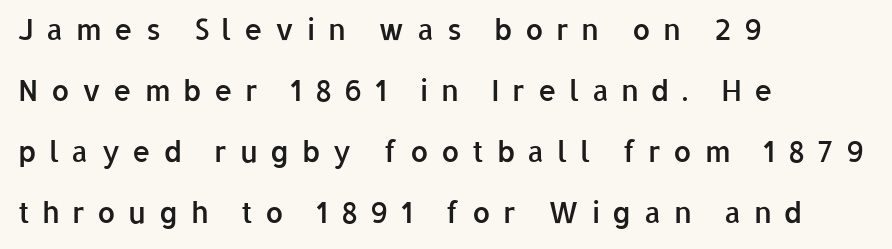
Glance below the letters and you will spot only blank space. Spacing verdict: proportional, widths tailored to each character. In terms of posture, this sample is upright. The block of text is sparse from top to bottom, with ample space between rows. You could only call the tracking loose — the letters float apart. Grotesque or geometric, the face here clearly has no serifs.
